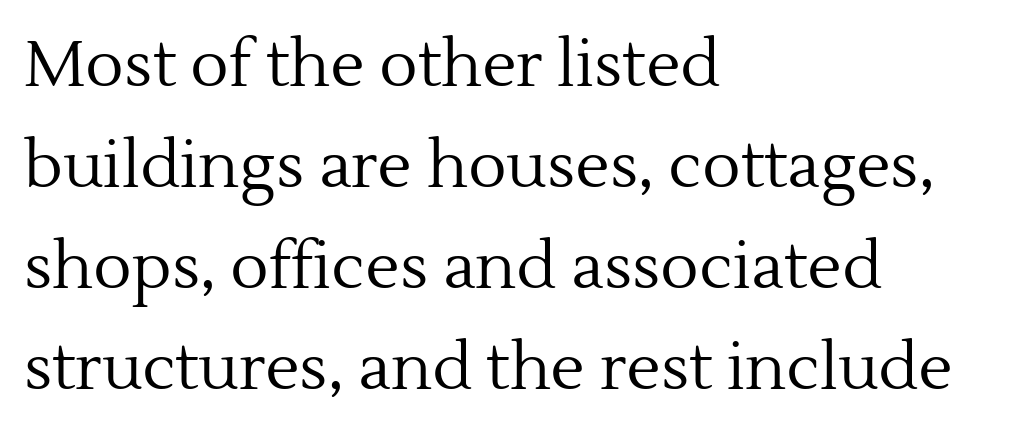
The image shows 64 px regular-weight serif type, upright; set left-aligned, normal line spacing (1.58x), normal letter spacing, not underlined; a medium x-height.
